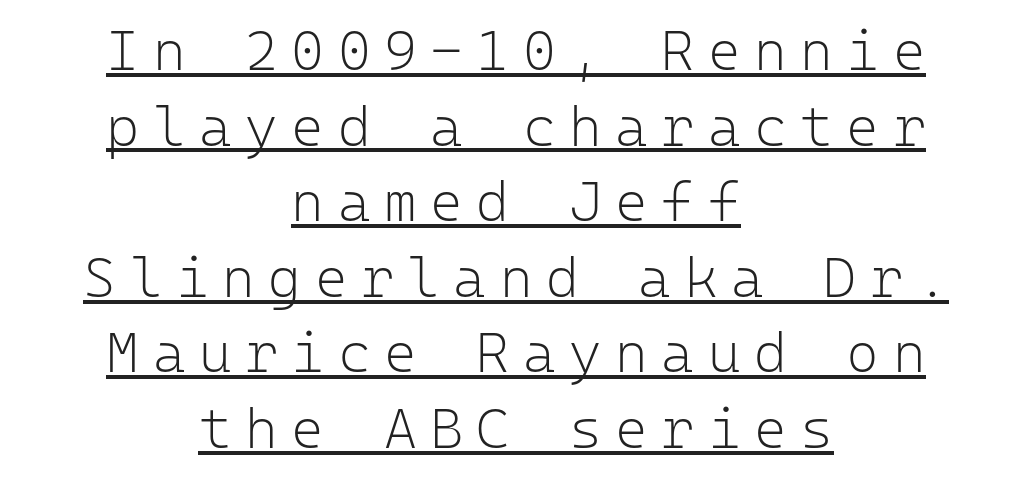
{"serif": "no", "italic": "no", "bold": "no", "weight": "light", "width": "normal", "stroke_contrast": "low", "x_height": "medium", "monospaced": "yes", "underline": "yes", "align": "center", "line_spacing": "normal", "line_spacing_ratio": 1.35, "letter_spacing": "wide", "letter_spacing_em": 0.24, "glyph_px": 56}
